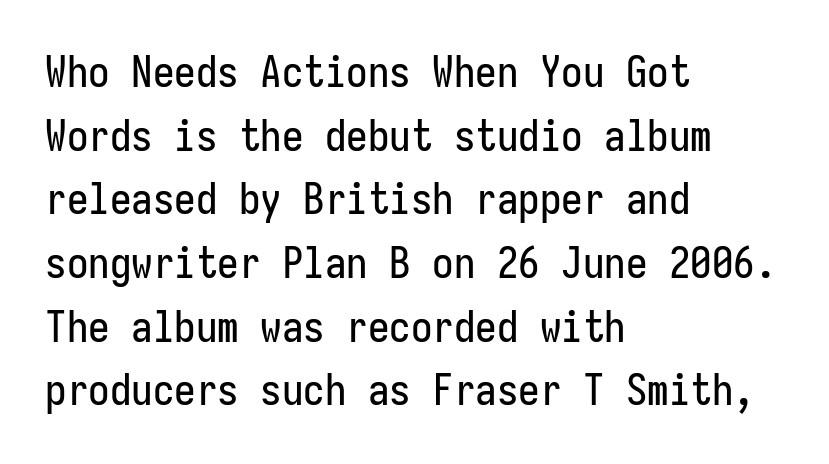
Q: Is the text italic (slanted)? A: No, it is upright.
Q: Is the typeface a serif or a sans-serif typeface? A: Sans-serif.
Q: Is the text underlined? A: No.
Q: How is the paragraph aligned? A: Left-aligned.
Q: Is the spacing between letters normal or unusually wide? A: Normal.
Q: Is the spacing between lines tight, normal or loose? A: Normal.
Q: Width (condensed, normal, or wide)? A: Condensed.
Q: Stroke contrast? A: Low.
Q: x-height? A: Medium.
Q: Monospaced? A: Yes.
